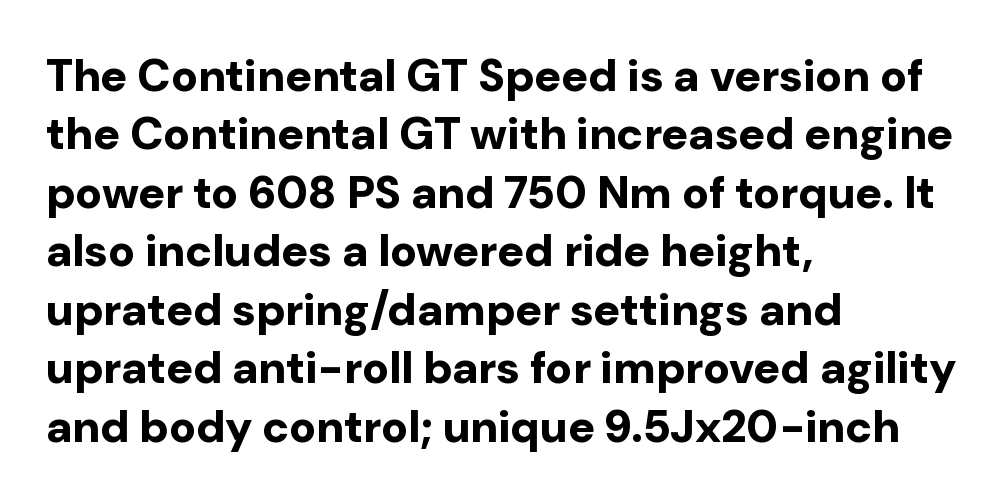
The image shows 45 px bold sans-serif type, upright; set left-aligned, normal line spacing (1.3x), normal letter spacing, not underlined; low stroke contrast and a medium x-height.
